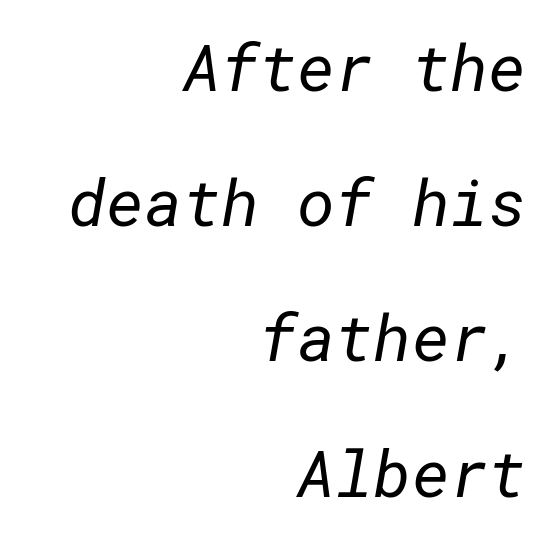
The image shows 65 px regular-weight sans-serif type; set right-aligned, loose line spacing (2.08x), normal letter spacing, not underlined; low stroke contrast and a medium x-height.
